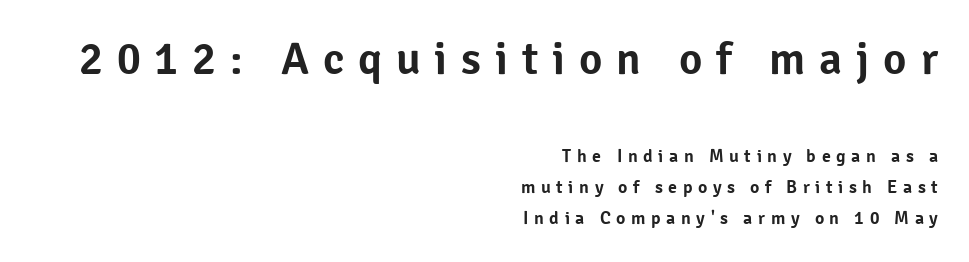
{"serif": "no", "italic": "no", "width": "normal", "stroke_contrast": "low", "x_height": "medium", "monospaced": "no", "underline": "no", "align": "right", "line_spacing_ratio": 1.73, "letter_spacing": "wide", "letter_spacing_em": 0.31, "larger_block": "first", "size_ratio": 2.5, "glyph_px": 45}
